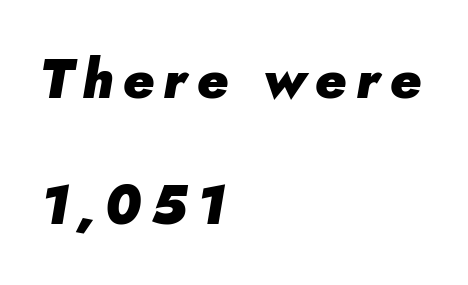
The axis of the letterforms is tilted away from vertical. Note the varied advance widths — an 'i' is clearly narrower than an 'm'. Short and long lines alike share a common starting point at left. As a designer I'd log this as weight 700, bold.
